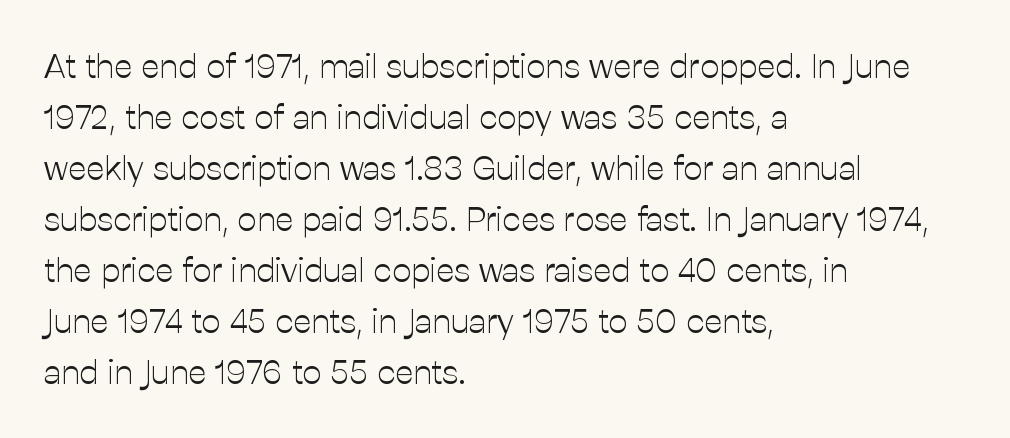
{"serif": "no", "italic": "no", "bold": "no", "weight": "light", "width": "normal", "stroke_contrast": "low", "x_height": "medium", "monospaced": "no", "underline": "no", "align": "left", "line_spacing": "normal", "line_spacing_ratio": 1.5, "letter_spacing": "normal", "letter_spacing_em": 0.0, "glyph_px": 34}
